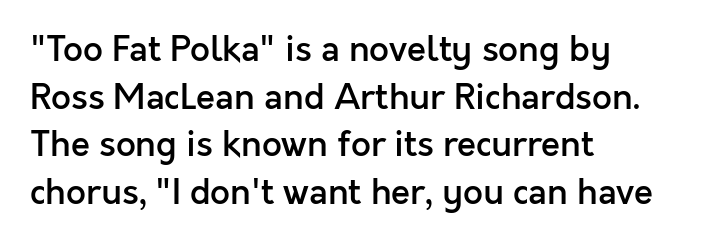
The image shows 35 px semibold sans-serif type, upright; set left-aligned, normal line spacing (1.36x), normal letter spacing, not underlined; a medium x-height.
